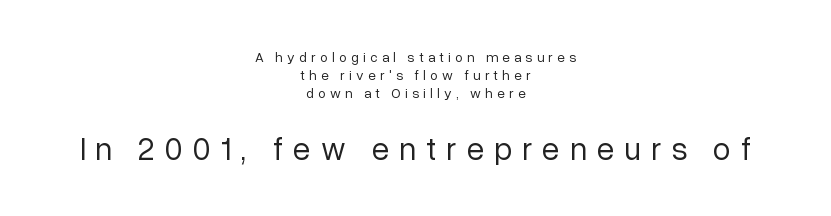
Q: Is the text bold? A: No.
Q: Is the text italic (slanted)? A: No, it is upright.
Q: Is the typeface a serif or a sans-serif typeface? A: Sans-serif.
Q: Is the text underlined? A: No.
Q: How is the paragraph aligned? A: Centered.
Q: Is the spacing between letters normal or unusually wide? A: Unusually wide.
Q: Is the spacing between lines tight, normal or loose? A: Normal.
Q: Which block of text is set in a larger size, the first (top) or the second (bottom)? A: The second (bottom) one.
Q: Width (condensed, normal, or wide)? A: Normal.
Q: Stroke contrast? A: Low.
Q: x-height? A: Medium.
Q: Monospaced? A: No.
